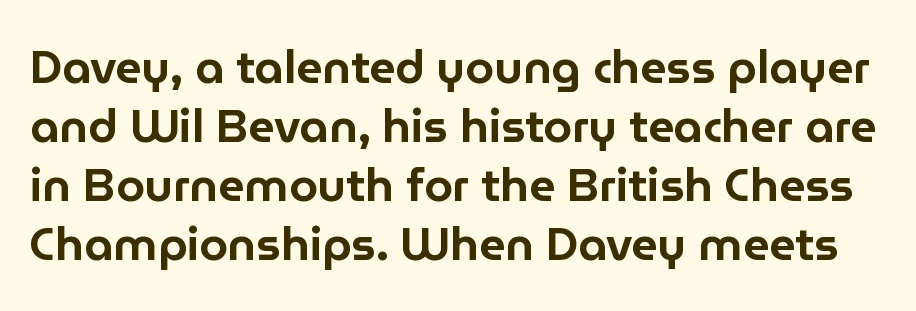
The image shows 46 px sans-serif type, upright; set normal line spacing (1.28x), normal letter spacing, not underlined; low stroke contrast and a medium x-height.
